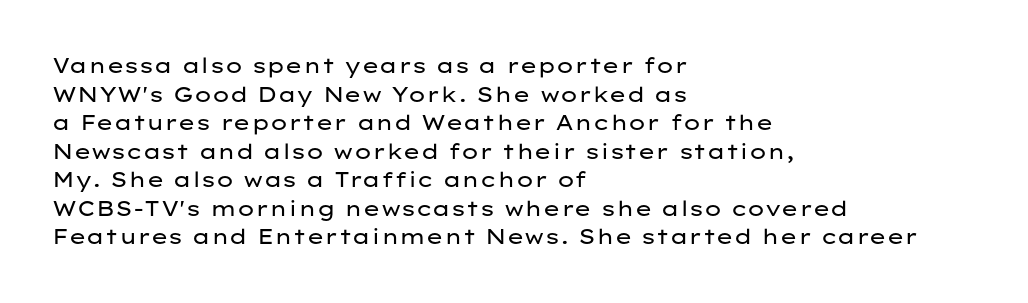
{"italic": "no", "bold": "no", "underline": "no", "align": "left", "line_spacing": "normal", "line_spacing_ratio": 1.36, "letter_spacing": "normal", "letter_spacing_em": 0.0, "glyph_px": 21}
